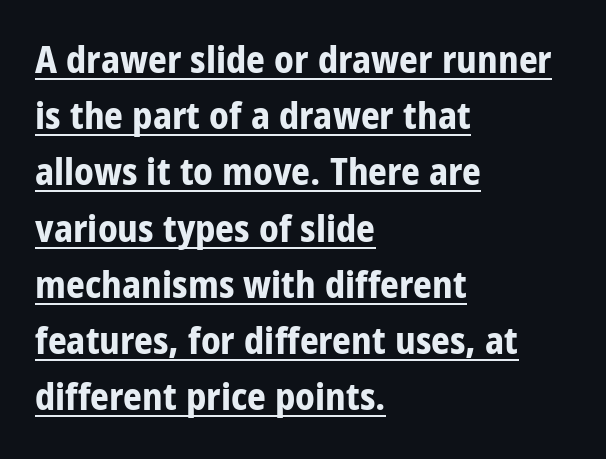
Character widths vary here, with narrow letters taking less room than wide ones. Regarding serifs, this sample does without them. Look at the tracking — it's just the regular setting, nothing added. The glyphs are accompanied by a horizontal stroke just below them. Unlike italic type, these characters show no tilt at all. Bold? Absolutely — the strokes are thick and heavy.
